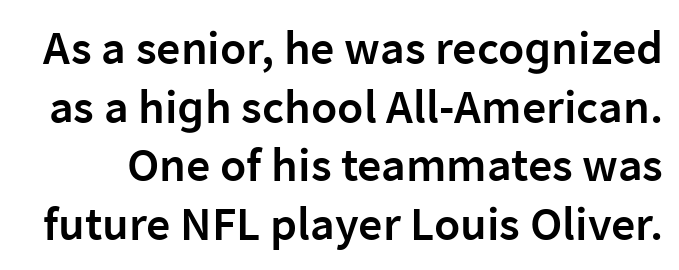
What stands out about the letter spacing? Nothing — it is the standard amount. Note the varied advance widths — an 'i' is clearly narrower than an 'm'. Letterform terminals end flat and unadorned throughout the passage. Only glyphs here, with clear space below each row. Weight check: semibold — heavier than regular, not quite bold.
